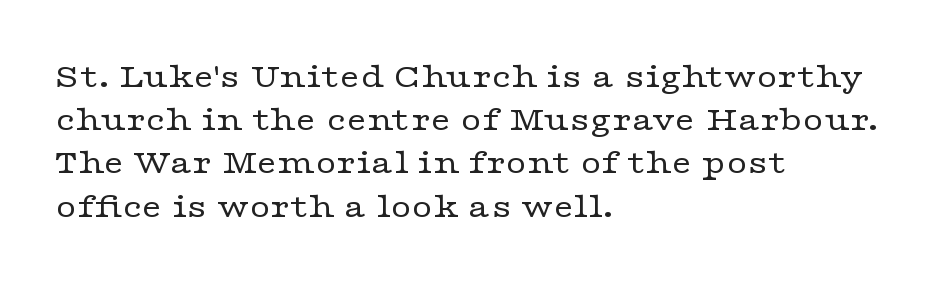
Q: Is the text bold? A: No.
Q: Is the text italic (slanted)? A: No, it is upright.
Q: Is the typeface a serif or a sans-serif typeface? A: Serif.
Q: Is the text underlined? A: No.
Q: How is the paragraph aligned? A: Left-aligned.
Q: Is the spacing between letters normal or unusually wide? A: Normal.
Q: Width (condensed, normal, or wide)? A: Wide.
Q: Stroke contrast? A: Low.
Q: x-height? A: Medium.
Q: Monospaced? A: No.
